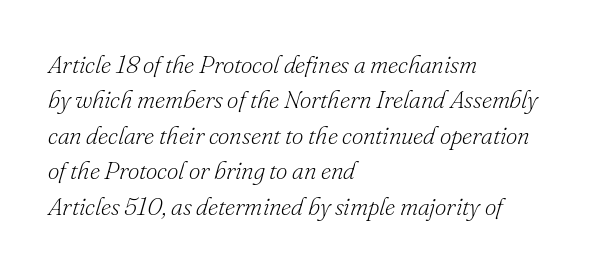
Q: Is the text bold? A: No.
Q: Is the text italic (slanted)? A: Yes, it leans right by about 16 degrees.
Q: Is the text underlined? A: No.
Q: How is the paragraph aligned? A: Left-aligned.
Q: Is the spacing between letters normal or unusually wide? A: Normal.
Q: Is the spacing between lines tight, normal or loose? A: Normal.
